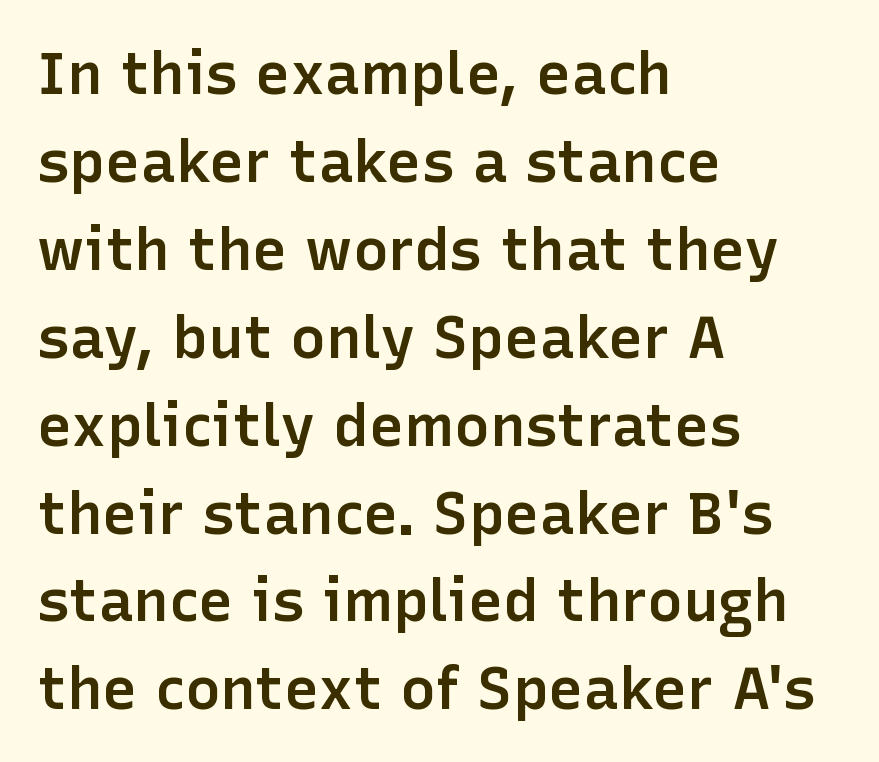
The image shows 59 px semibold sans-serif type, upright; set left-aligned, normal line spacing (1.49x), normal letter spacing, not underlined; low stroke contrast and a medium x-height.
